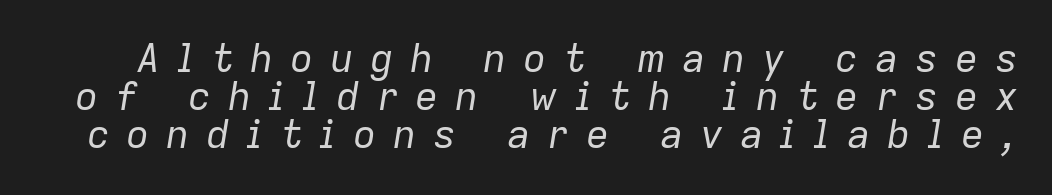
The specimen omits any rule beneath the text block's lines. If you measured baseline to baseline, you'd find a short distance. Each letter keeps its own natural width here, so spacing adapts to shape. Bold? No — there's no thickening of the strokes. The horizontal fit of the characters is loose and conspicuously gappy. The passage shown leans; its letterforms are oblique.
